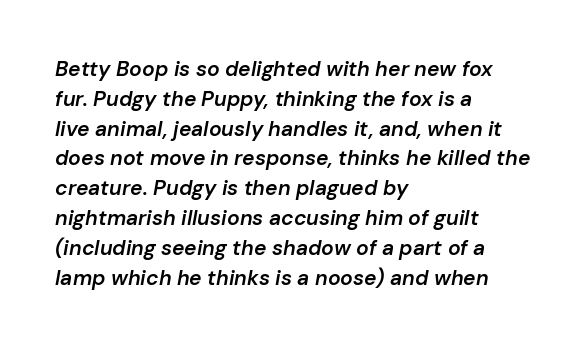
The image shows 21 px text type, italic (leaning right); set left-aligned, normal line spacing (1.42x), normal letter spacing, not underlined.
